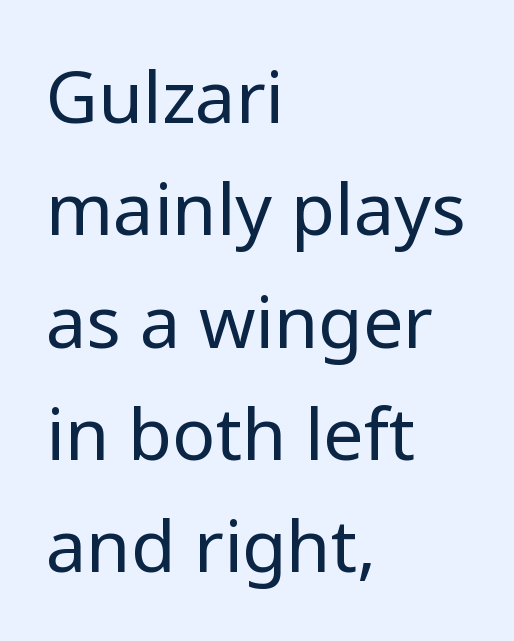
The image shows 72 px regular-weight sans-serif type, upright; set left-aligned, normal line spacing (1.56x), normal letter spacing, not underlined; low stroke contrast and a medium x-height.
